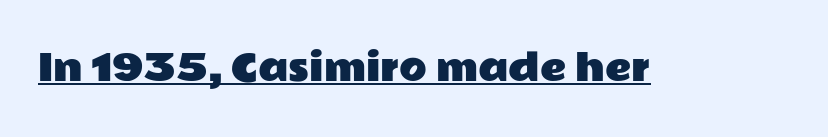
{"serif": "no", "italic": "no", "width": "wide", "stroke_contrast": "low", "x_height": "medium", "monospaced": "no", "underline": "yes", "letter_spacing": "normal", "letter_spacing_em": 0.0, "glyph_px": 36}
